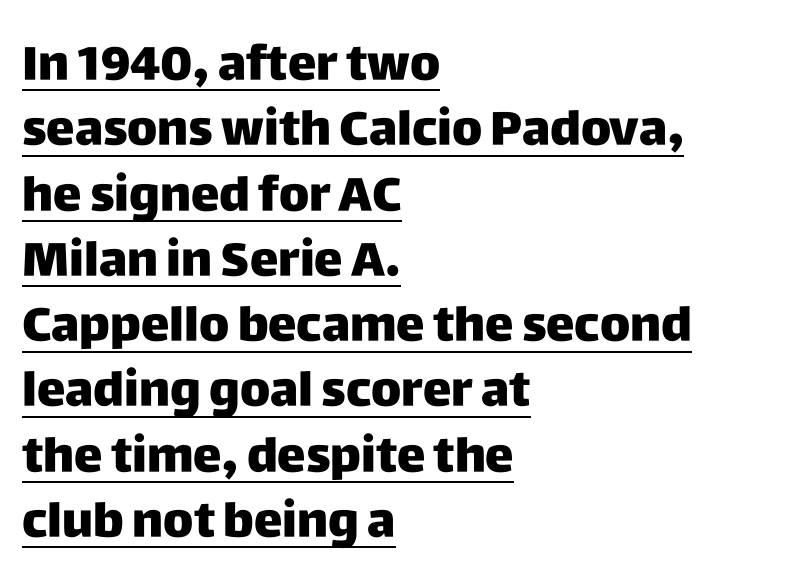
{"serif": "no", "italic": "no", "bold": "yes", "weight": "heavy", "width": "normal", "stroke_contrast": "low", "x_height": "large", "monospaced": "no", "underline": "yes", "align": "left", "line_spacing": "normal", "line_spacing_ratio": 1.36, "letter_spacing": "normal", "letter_spacing_em": 0.0, "glyph_px": 48}
